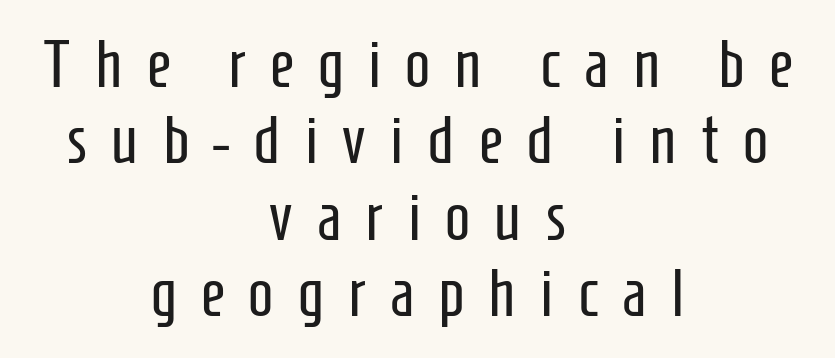
Q: Is the text bold? A: No.
Q: Is the text italic (slanted)? A: No, it is upright.
Q: Is the typeface a serif or a sans-serif typeface? A: Sans-serif.
Q: Is the text underlined? A: No.
Q: How is the paragraph aligned? A: Centered.
Q: Is the spacing between letters normal or unusually wide? A: Unusually wide.
Q: Is the spacing between lines tight, normal or loose? A: Tight.
Q: Width (condensed, normal, or wide)? A: Condensed.
Q: Stroke contrast? A: Low.
Q: x-height? A: Medium.
Q: Monospaced? A: No.
